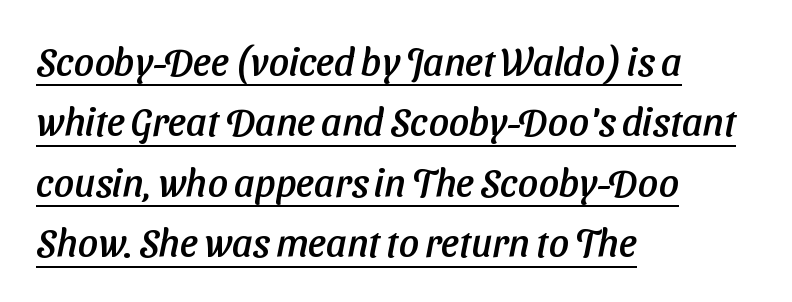
Q: Is the typeface a serif or a sans-serif typeface? A: Sans-serif.
Q: Is the text underlined? A: Yes.
Q: How is the paragraph aligned? A: Left-aligned.
Q: Is the spacing between letters normal or unusually wide? A: Normal.
Q: Is the spacing between lines tight, normal or loose? A: Normal.
Q: Width (condensed, normal, or wide)? A: Normal.
Q: Stroke contrast? A: Low.
Q: x-height? A: Medium.
Q: Monospaced? A: No.
